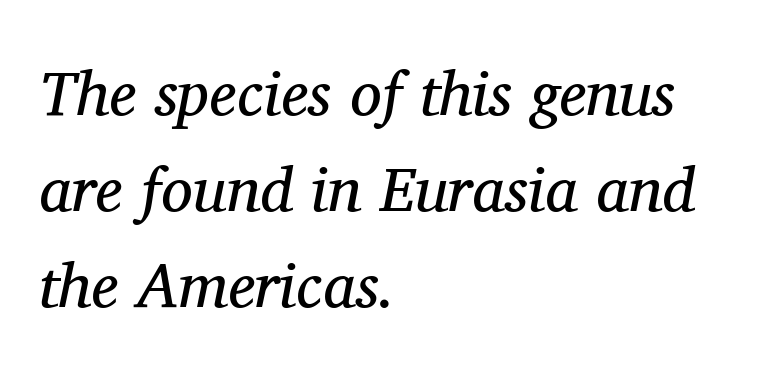
Serif or sans? Serif — the stroke terminals have little feet. No word sits above an underline. Do the characters align in a grid? No, the font is proportional. Reading down the block, your eye returns to a fixed left position each line. No heavy texture on the line: the type isn't bold.
